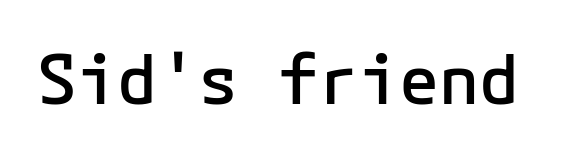
The image shows 67 px semibold sans-serif type, upright; set normal letter spacing, not underlined; low stroke contrast and a medium x-height.
